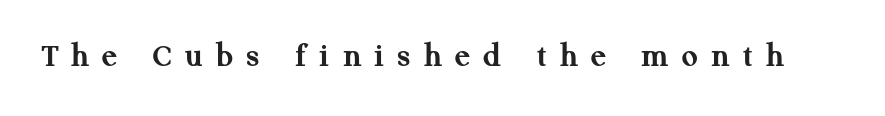
Q: Is the text bold? A: Yes.
Q: Is the text italic (slanted)? A: No, it is upright.
Q: Is the typeface a serif or a sans-serif typeface? A: Serif.
Q: Is the text underlined? A: No.
Q: Is the spacing between letters normal or unusually wide? A: Unusually wide.
Q: Width (condensed, normal, or wide)? A: Normal.
Q: Stroke contrast? A: Medium.
Q: x-height? A: Medium.
Q: Monospaced? A: No.
